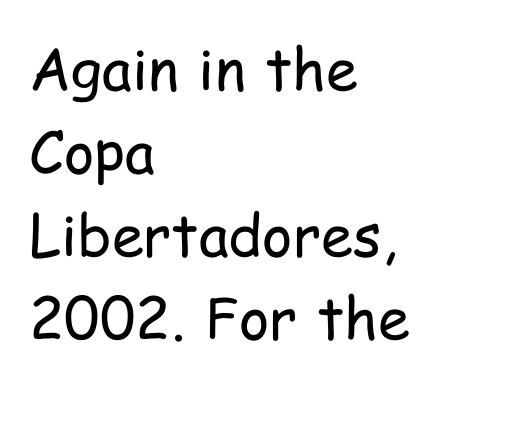
{"serif": "no", "italic": "no", "bold": "no", "weight": "regular", "width": "condensed", "stroke_contrast": "low", "x_height": "medium", "monospaced": "no", "underline": "no", "align": "left", "line_spacing": "normal", "line_spacing_ratio": 1.43, "letter_spacing": "normal", "letter_spacing_em": 0.0, "glyph_px": 58}
